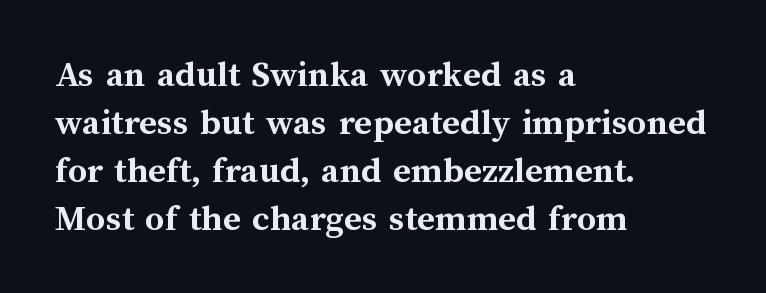
The image shows 38 px semibold type, upright; set left-aligned, normal line spacing (1.26x), normal letter spacing, not underlined; medium stroke contrast and a medium x-height.
